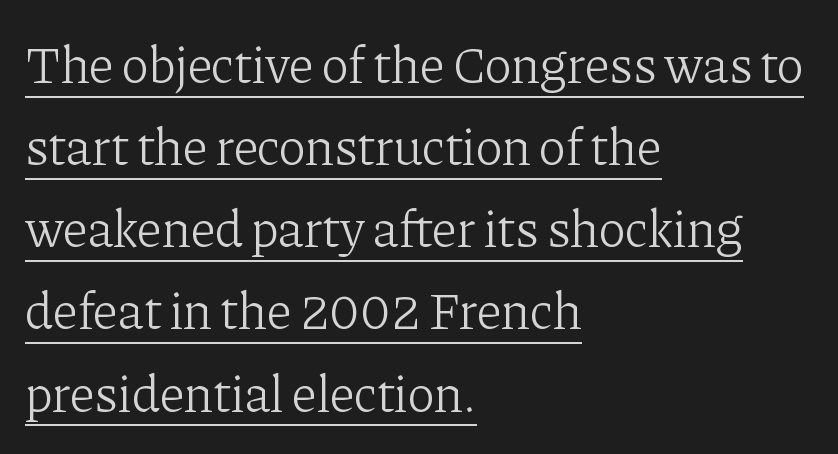
Q: Is the text bold? A: No.
Q: Is the text italic (slanted)? A: No, it is upright.
Q: Is the typeface a serif or a sans-serif typeface? A: Serif.
Q: Is the text underlined? A: Yes.
Q: How is the paragraph aligned? A: Left-aligned.
Q: Is the spacing between letters normal or unusually wide? A: Normal.
Q: Is the spacing between lines tight, normal or loose? A: Normal.
Q: Width (condensed, normal, or wide)? A: Normal.
Q: Stroke contrast? A: Low.
Q: x-height? A: Medium.
Q: Monospaced? A: No.
